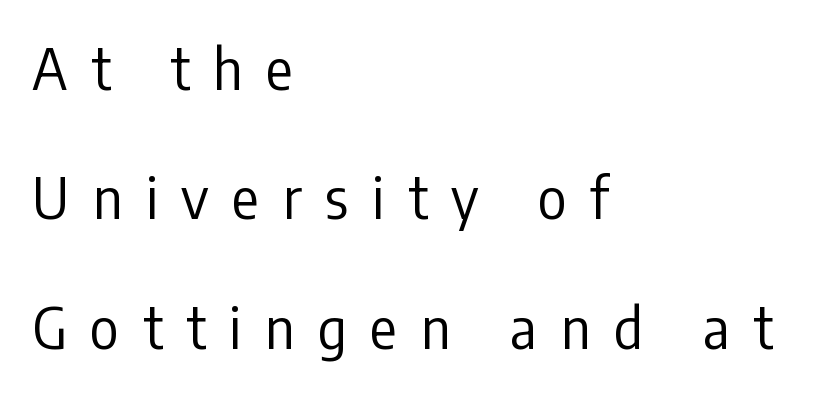
{"serif": "no", "italic": "no", "bold": "no", "weight": "regular", "width": "condensed", "stroke_contrast": "low", "x_height": "medium", "monospaced": "no", "underline": "no", "align": "left", "line_spacing": "loose", "line_spacing_ratio": 2.31, "letter_spacing": "wide", "letter_spacing_em": 0.42, "glyph_px": 56}
